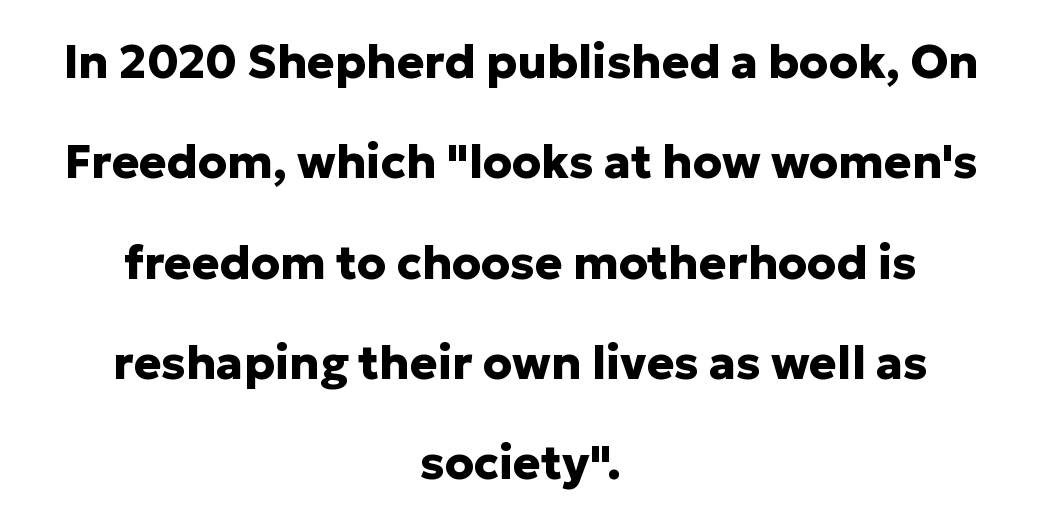
This rendering features lettering with no underline. Do the characters align in a grid? No, the font is proportional. This is heavy type, rendered in bold. In terms of posture, this sample is upright. Font category for this specimen: sans-serif.
